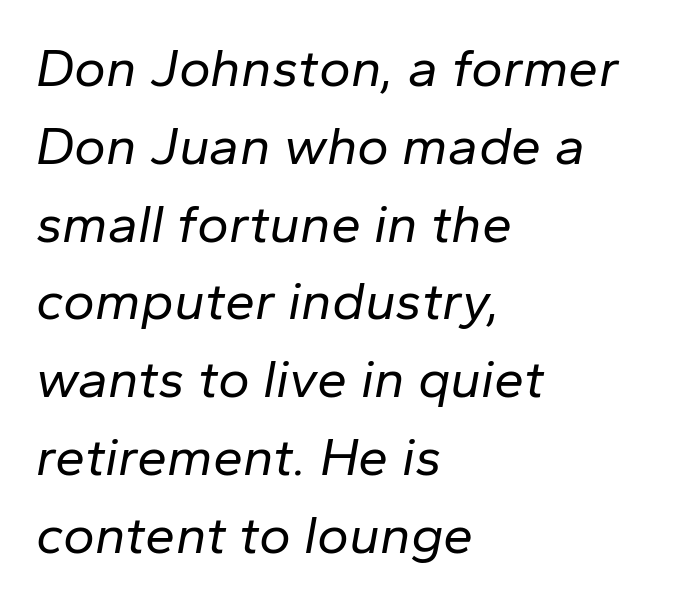
Is the letter spacing exaggerated? No — it looks like the ordinary default. Leading: standard. The lines in this sample share a left origin and differ only in where they stop. The face used here is proportionally spaced, like ordinary book or web type. The specimen omits any rule beneath the text block's lines.
